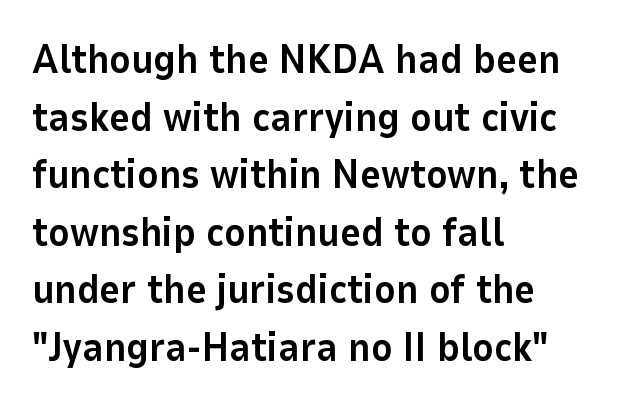
The image shows 40 px bold sans-serif type, upright; set left-aligned, normal line spacing (1.44x), normal letter spacing, not underlined; low stroke contrast and a medium x-height.
